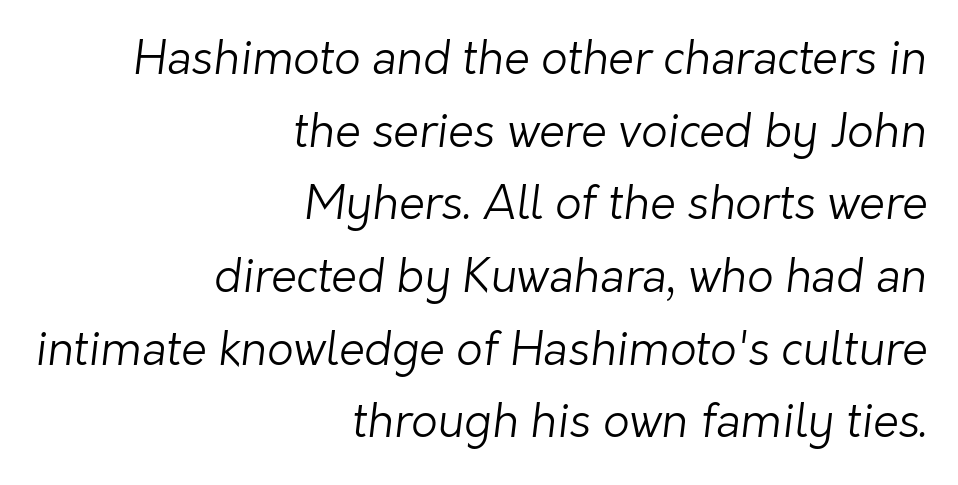
Q: Is the text bold? A: No.
Q: Is the typeface a serif or a sans-serif typeface? A: Sans-serif.
Q: Is the text underlined? A: No.
Q: How is the paragraph aligned? A: Right-aligned.
Q: Is the spacing between letters normal or unusually wide? A: Normal.
Q: Is the spacing between lines tight, normal or loose? A: Normal.
Q: Width (condensed, normal, or wide)? A: Normal.
Q: Stroke contrast? A: Low.
Q: x-height? A: Medium.
Q: Monospaced? A: No.
